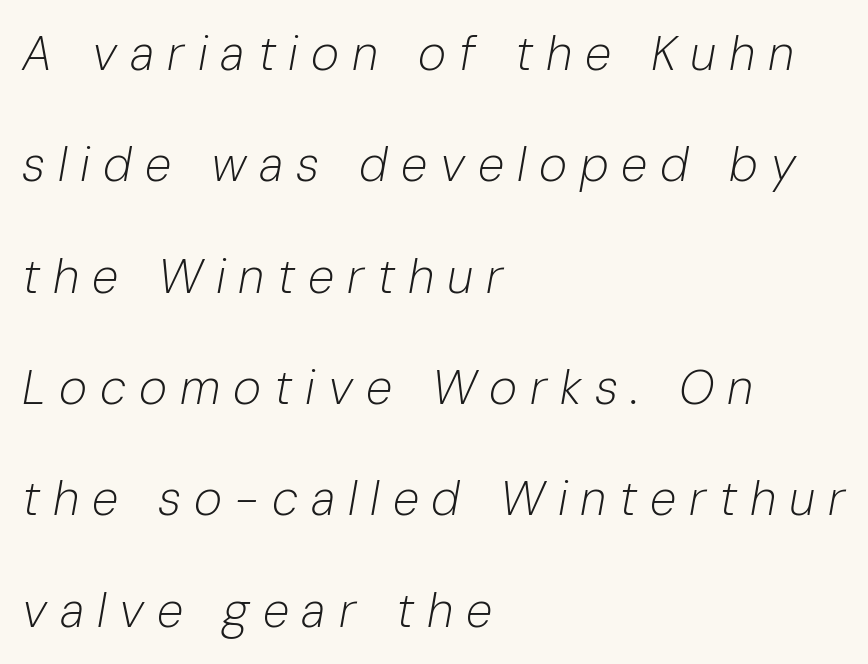
Q: Is the text bold? A: No.
Q: Is the text italic (slanted)? A: Yes, it leans right by about 10 degrees.
Q: Is the text underlined? A: No.
Q: How is the paragraph aligned? A: Left-aligned.
Q: Is the spacing between letters normal or unusually wide? A: Unusually wide.
Q: Is the spacing between lines tight, normal or loose? A: Loose.
Q: Width (condensed, normal, or wide)? A: Normal.
Q: Stroke contrast? A: Low.
Q: x-height? A: Medium.
Q: Monospaced? A: No.
